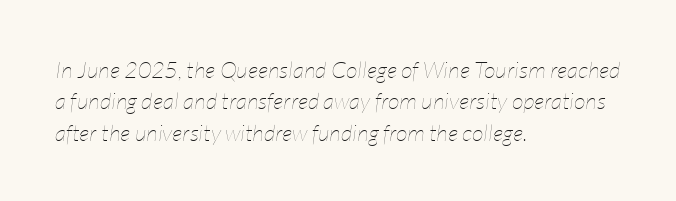
Vertically, the passage feels balanced, rows spaced as you'd expect. Any mark beneath the type? The region is blank. The letterforms sit at book weight or below. Typeset ragged right — the left edge is the straight one.
